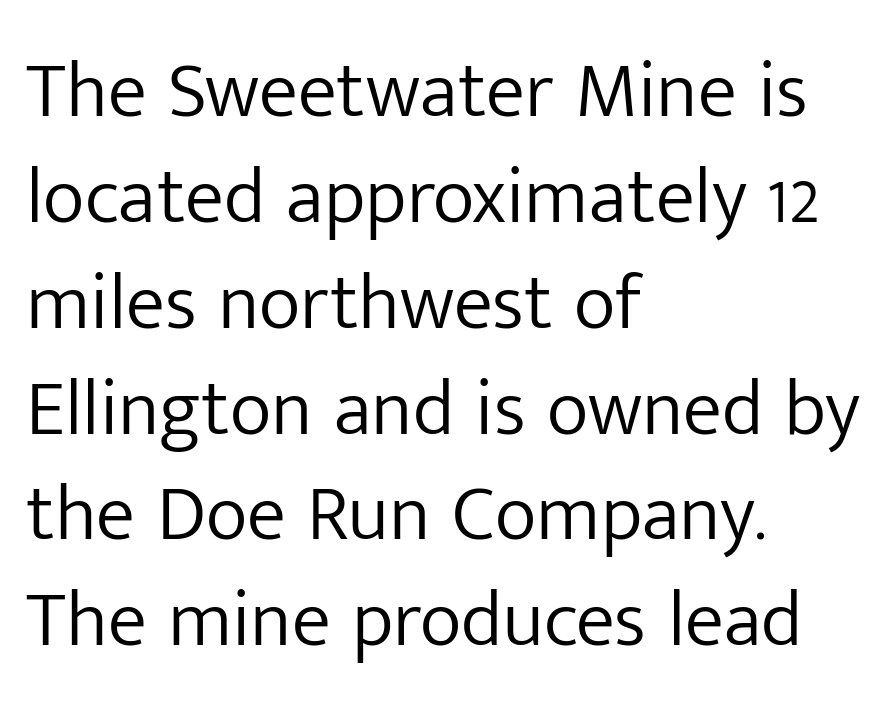
{"serif": "no", "italic": "no", "bold": "no", "weight": "light", "width": "normal", "stroke_contrast": "low", "x_height": "medium", "monospaced": "no", "underline": "no", "align": "left", "line_spacing": "normal", "line_spacing_ratio": 1.34, "letter_spacing": "normal", "letter_spacing_em": 0.0, "glyph_px": 79}
